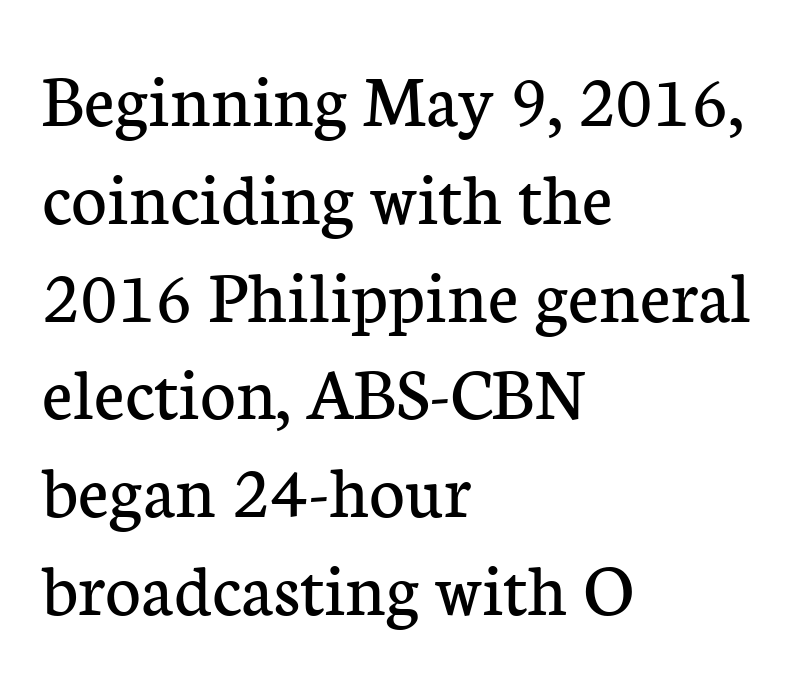
{"serif": "yes", "italic": "no", "bold": "no", "weight": "regular", "width": "normal", "stroke_contrast": "low", "x_height": "medium", "monospaced": "no", "underline": "no", "align": "left", "line_spacing": "normal", "line_spacing_ratio": 1.27, "letter_spacing": "normal", "letter_spacing_em": 0.0, "glyph_px": 77}
